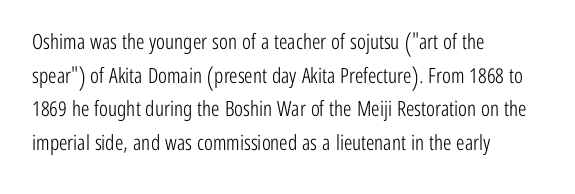
{"italic": "no", "bold": "no", "underline": "no", "align": "left", "line_spacing": "normal", "line_spacing_ratio": 1.6, "letter_spacing": "normal", "letter_spacing_em": 0.0, "glyph_px": 21}
